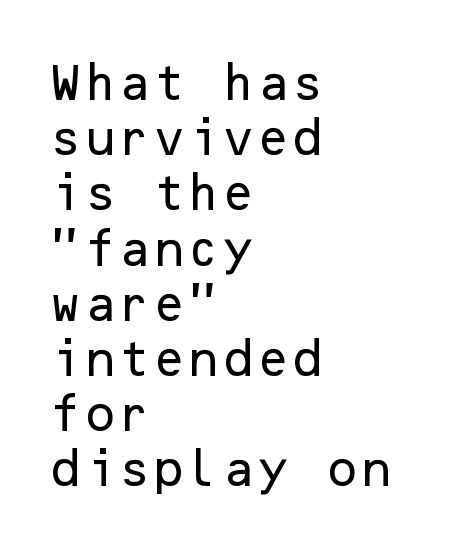
{"serif": "no", "italic": "no", "width": "normal", "stroke_contrast": "low", "x_height": "medium", "underline": "no", "align": "left", "line_spacing": "normal", "line_spacing_ratio": 1.38, "letter_spacing": "normal", "letter_spacing_em": 0.0, "glyph_px": 40}
